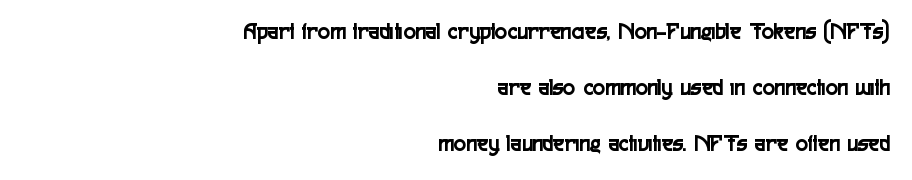
{"italic": "no", "underline": "no", "align": "right", "line_spacing": "loose", "line_spacing_ratio": 2.43, "letter_spacing": "normal", "letter_spacing_em": 0.0, "glyph_px": 23}
